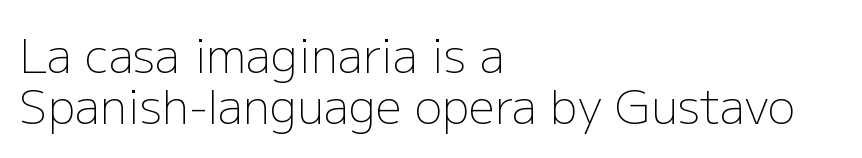
Q: Is the text bold? A: No.
Q: Is the text italic (slanted)? A: No, it is upright.
Q: Is the typeface a serif or a sans-serif typeface? A: Sans-serif.
Q: Is the text underlined? A: No.
Q: How is the paragraph aligned? A: Left-aligned.
Q: Is the spacing between letters normal or unusually wide? A: Normal.
Q: Is the spacing between lines tight, normal or loose? A: Tight.
Q: Width (condensed, normal, or wide)? A: Normal.
Q: Stroke contrast? A: Low.
Q: x-height? A: Medium.
Q: Monospaced? A: No.
